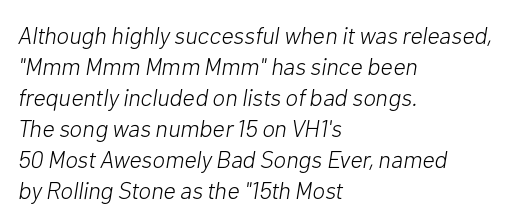
Where is the straight margin? On the left. This sample uses plain, unmodified letter spacing. Normally led — the rows are evenly, conventionally spaced. Ink coverage per letter is moderate at most.
